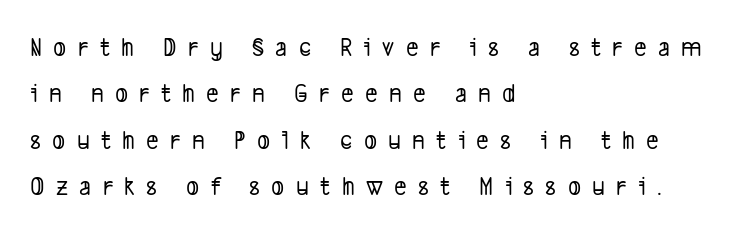
The image shows 27 px text type; set left-aligned, line spacing 1.72x, unusually wide letter spacing (+0.42 em), not underlined.
